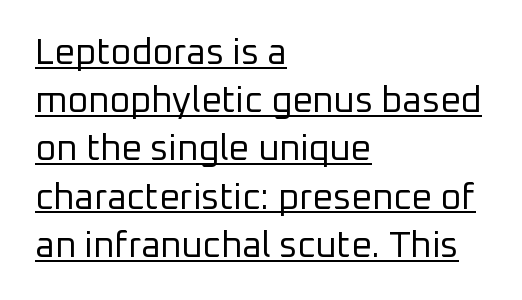
{"serif": "no", "italic": "no", "bold": "no", "weight": "regular", "width": "normal", "stroke_contrast": "low", "x_height": "medium", "monospaced": "no", "underline": "yes", "align": "left", "line_spacing": "normal", "line_spacing_ratio": 1.34, "letter_spacing": "normal", "letter_spacing_em": 0.0, "glyph_px": 36}
